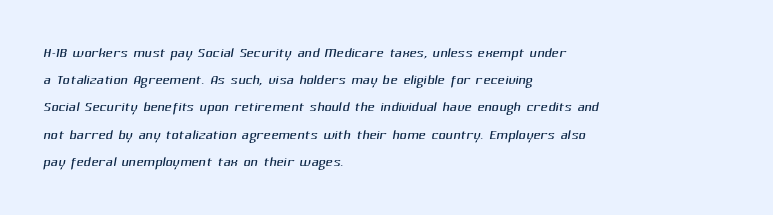
Glyph-to-glyph distance matches everyday printed text. The gap between lines stays unmarked. Vertical stems look standard width or narrower in stroke. The passage shown stacks its lines at a standard gap. The compositor pushed each line to the left boundary.
